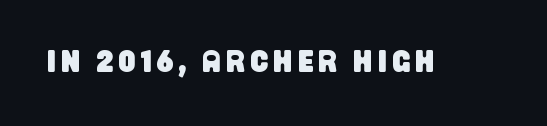
{"serif": "no", "width": "condensed", "stroke_contrast": "low", "x_height": "large", "monospaced": "no", "underline": "no", "glyph_px": 31}
